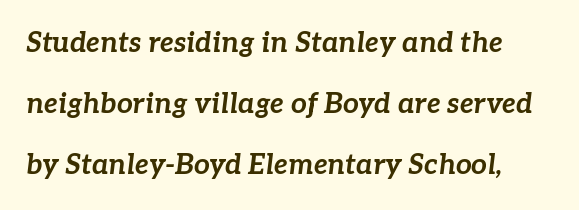
Q: Is the text bold? A: Yes.
Q: Is the text italic (slanted)? A: Yes, it leans right by about 7 degrees.
Q: Is the text underlined? A: No.
Q: Is the spacing between letters normal or unusually wide? A: Normal.
Q: Is the spacing between lines tight, normal or loose? A: Loose.
Q: Width (condensed, normal, or wide)? A: Normal.
Q: Stroke contrast? A: Low.
Q: x-height? A: Medium.
Q: Monospaced? A: No.
